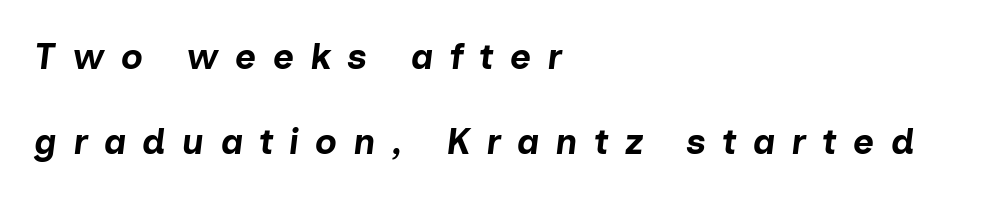
Q: Is the text bold? A: Yes.
Q: Is the text italic (slanted)? A: Yes, it leans right by about 7 degrees.
Q: Is the text underlined? A: No.
Q: How is the paragraph aligned? A: Left-aligned.
Q: Is the spacing between letters normal or unusually wide? A: Unusually wide.
Q: Is the spacing between lines tight, normal or loose? A: Loose.
Q: Width (condensed, normal, or wide)? A: Normal.
Q: Stroke contrast? A: Low.
Q: x-height? A: Medium.
Q: Monospaced? A: No.
